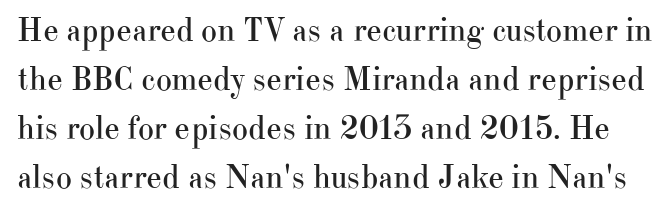
Do the characters align in a grid? No, the font is proportional. Is the stroke heavy? The answer is a plain regular-or-lighter. The font's upright variant was chosen for this text. The baseline area is clear. There is no visible air inserted between adjacent glyphs.
